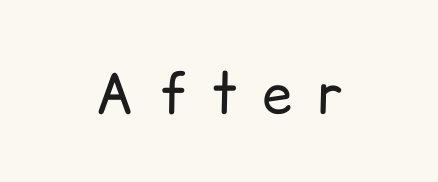
The image shows 54 px regular-weight sans-serif type, upright; set centered, unusually wide letter spacing (+0.46 em), not underlined; low stroke contrast and a medium x-height.
